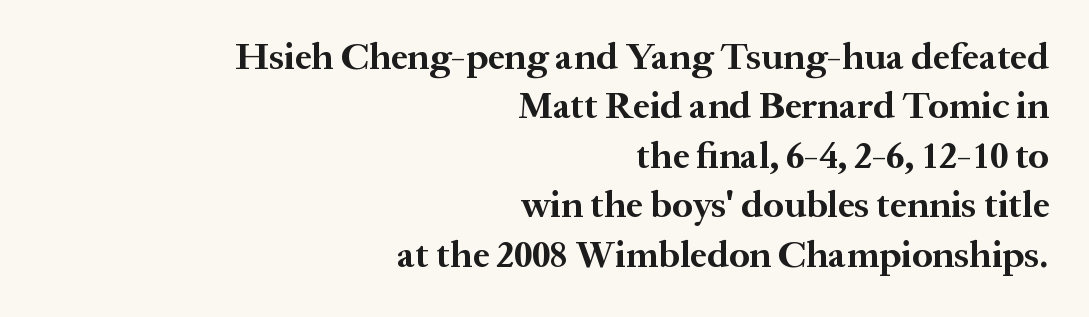
The image shows 38 px bold serif type, upright; set right-aligned, normal line spacing (1.3x), normal letter spacing, not underlined; medium stroke contrast and a medium x-height.
